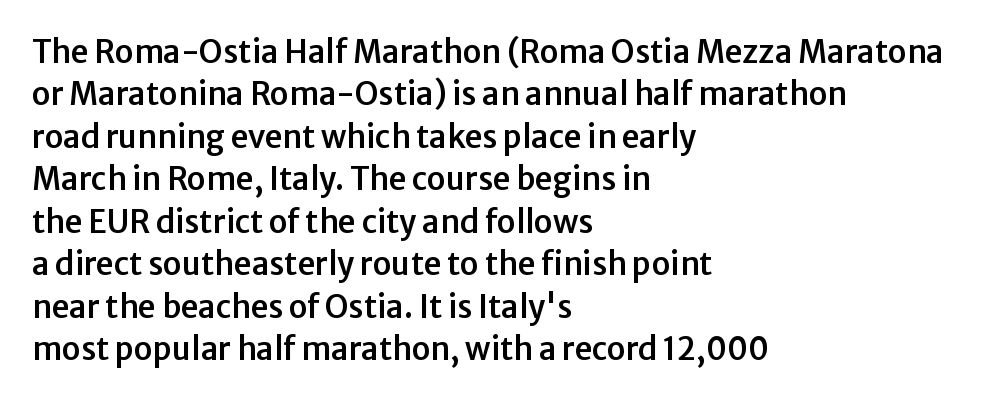
The image shows 31 px sans-serif type, upright; set left-aligned, normal line spacing (1.37x), normal letter spacing, not underlined; low stroke contrast and a medium x-height.
